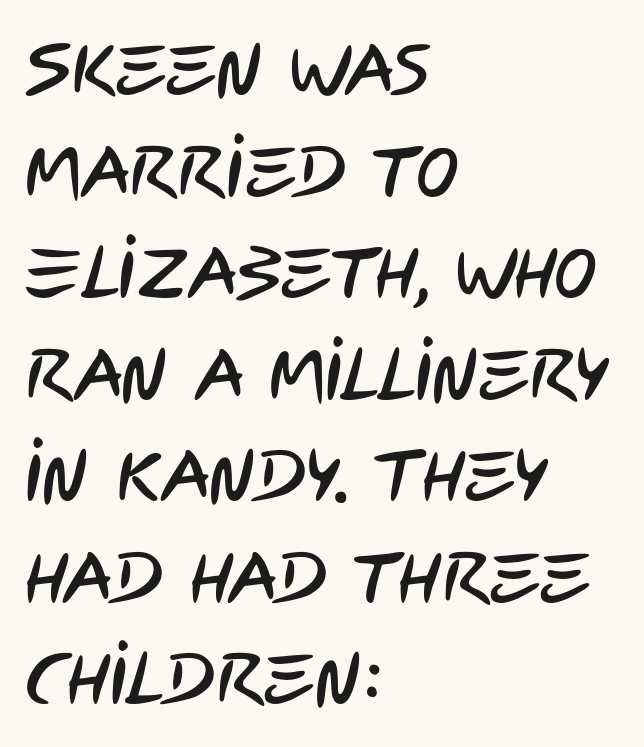
Q: Is the typeface a serif or a sans-serif typeface? A: Sans-serif.
Q: Is the text underlined? A: No.
Q: How is the paragraph aligned? A: Left-aligned.
Q: Is the spacing between letters normal or unusually wide? A: Normal.
Q: Is the spacing between lines tight, normal or loose? A: Normal.
Q: Width (condensed, normal, or wide)? A: Condensed.
Q: Stroke contrast? A: Low.
Q: x-height? A: Large.
Q: Monospaced? A: No.
